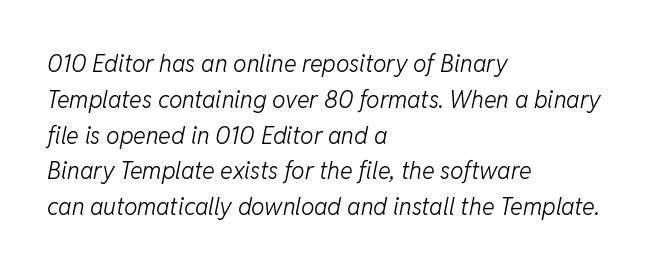
The image shows 24 px text type, italic (leaning right); set left-aligned, normal line spacing (1.49x), normal letter spacing, not underlined.
